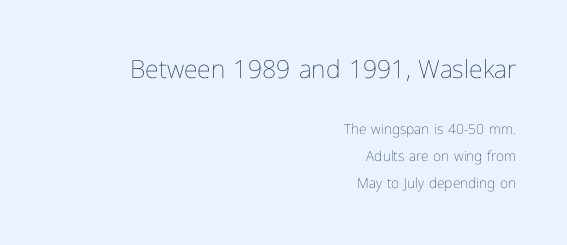
Q: Is the text bold? A: No.
Q: Is the text italic (slanted)? A: No, it is upright.
Q: Is the text underlined? A: No.
Q: How is the paragraph aligned? A: Right-aligned.
Q: Is the spacing between letters normal or unusually wide? A: Normal.
Q: Is the spacing between lines tight, normal or loose? A: Loose.
Q: Which block of text is set in a larger size, the first (top) or the second (bottom)? A: The first (top) one.
